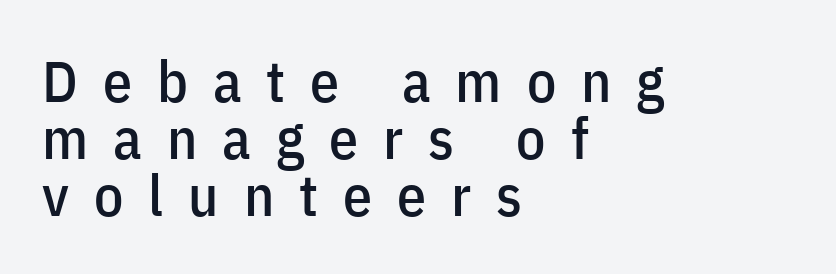
The characters display no serif detailing; their extremities are plain. The tracking jumps out immediately: characters are airy and widely separated. The letters advance in unequal steps, a hallmark of proportional type. The specimen reads as upright at a glance. If you drew a ruler down the left edge, every line would touch it. Honestly, there is no underline to notice here at all.
